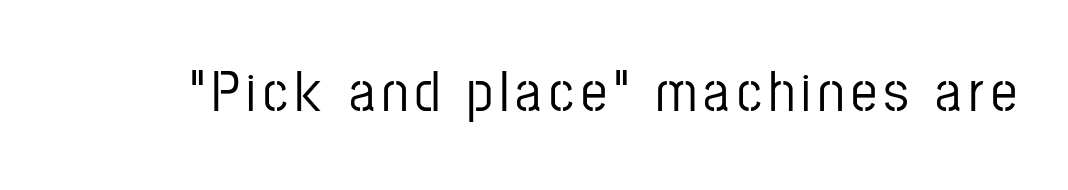
The space directly below the letters is spotless. Unlike italic type, these characters show no tilt at all. These lines are rendered in a variable-pitch font. The rendering shows plain stroke endings on the letterforms — a sans-serif design.
